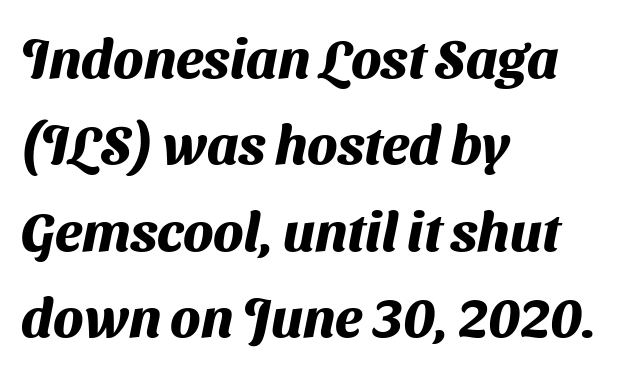
On the weight axis this lands at bold, roughly 700. The passage shown is typeset with a sans-serif family. The face used here is rendered with its standard letterfit. These lines stack with their left ends in a neat column.
